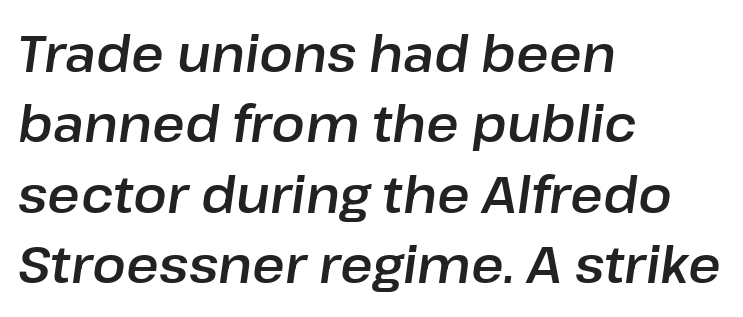
The foot of each line stays bare and open. The rendering keeps characters at their native spacing. Spacing verdict: proportional, widths tailored to each character. Designer's note — italics engaged.
